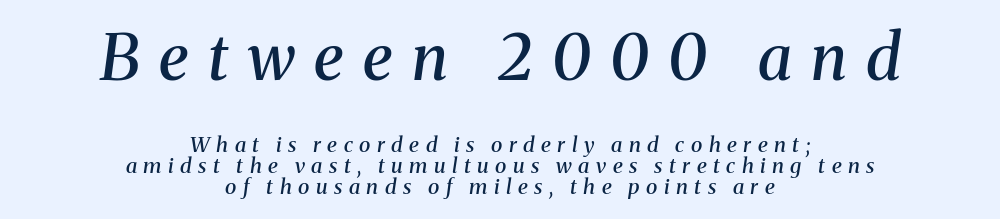
{"serif": "yes", "italic": "yes", "lean": "right", "slant_degrees": 8, "bold": "semi", "weight": "semibold", "width": "normal", "stroke_contrast": "medium", "x_height": "medium", "monospaced": "no", "underline": "no", "align": "center", "line_spacing": "tight", "line_spacing_ratio": 1.0, "letter_spacing": "wide", "letter_spacing_em": 0.31, "larger_block": "first", "size_ratio": 3.0, "glyph_px": 63}
